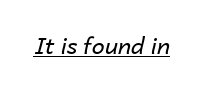
Q: Is the text bold? A: No.
Q: Is the text italic (slanted)? A: Yes, it leans right by about 14 degrees.
Q: Is the text underlined? A: Yes.
Q: Is the spacing between letters normal or unusually wide? A: Normal.
